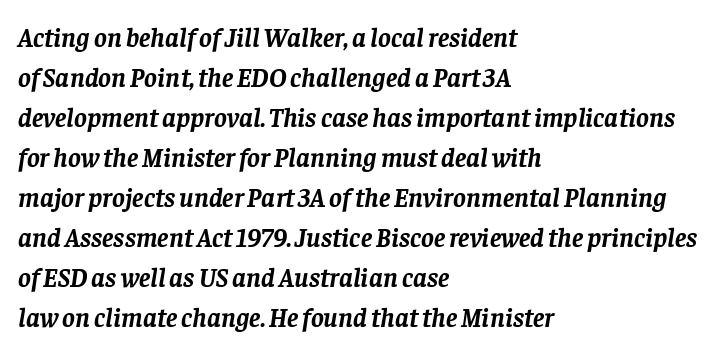
The image shows 27 px bold type, italic (leaning right); set left-aligned, normal line spacing (1.48x), normal letter spacing, not underlined.
